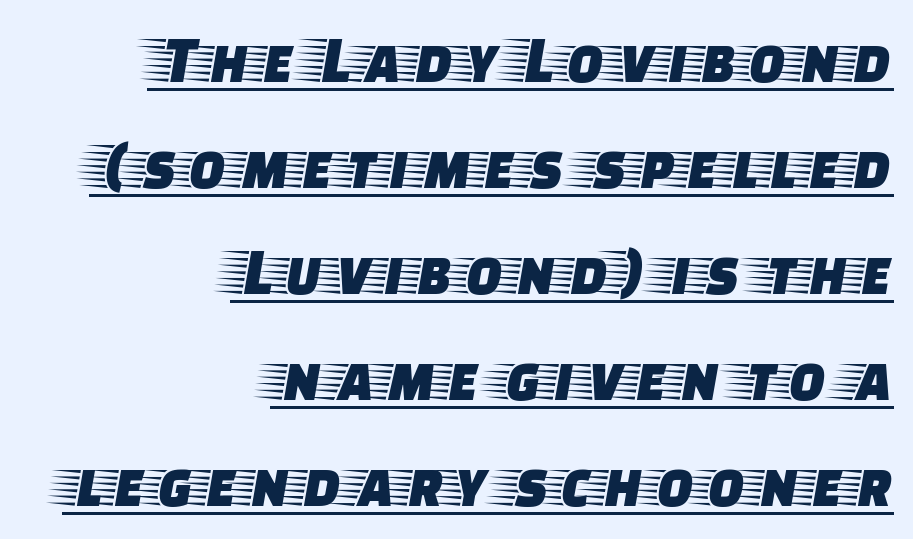
The font family rendered here belongs to the serif group. Is the letter spacing exaggerated? No — it looks like the ordinary default. The specimen includes a rule beneath the text block's lines. The typesetter chose a ragged-left arrangement here. The face used here is proportionally spaced, like ordinary book or web type.
